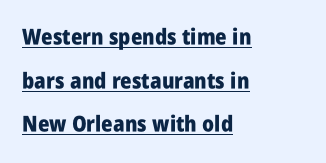
{"italic": "no", "bold": "yes", "underline": "yes", "align": "left", "line_spacing": "loose", "line_spacing_ratio": 1.98, "letter_spacing": "normal", "letter_spacing_em": 0.0, "glyph_px": 22}
